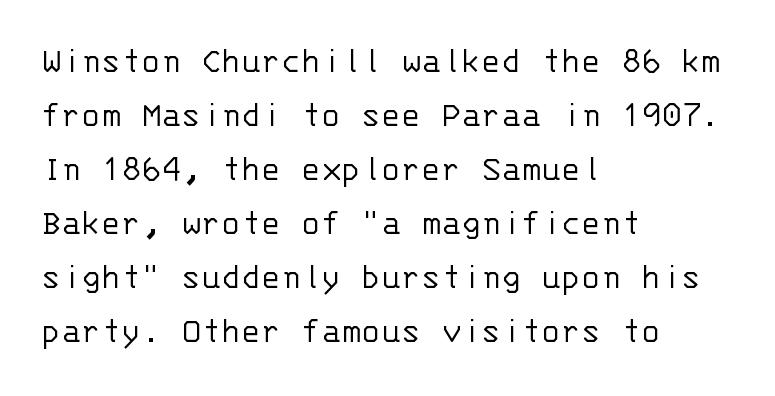
The image shows 37 px light sans-serif type, upright, monospaced; set left-aligned, normal line spacing (1.46x), normal letter spacing, not underlined; low stroke contrast and a large x-height.
